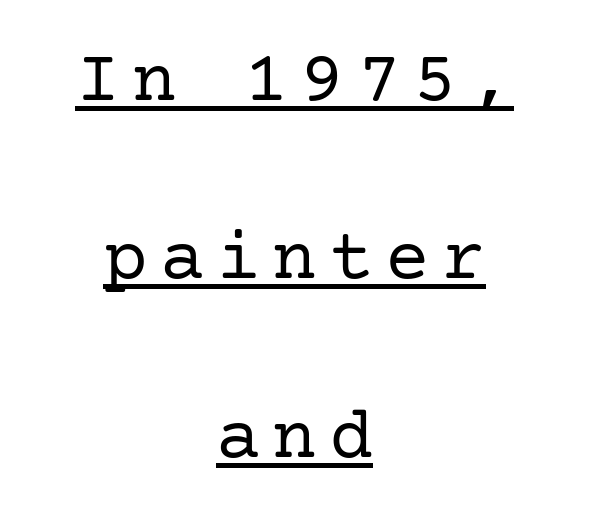
Q: Is the text bold? A: No.
Q: Is the text italic (slanted)? A: No, it is upright.
Q: Is the typeface a serif or a sans-serif typeface? A: Serif.
Q: Is the text underlined? A: Yes.
Q: How is the paragraph aligned? A: Centered.
Q: Is the spacing between lines tight, normal or loose? A: Loose.
Q: Width (condensed, normal, or wide)? A: Normal.
Q: Stroke contrast? A: Low.
Q: x-height? A: Medium.
